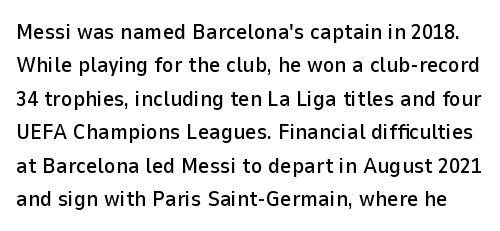
The image shows 22 px text type, upright; set normal line spacing (1.52x), normal letter spacing, not underlined.
